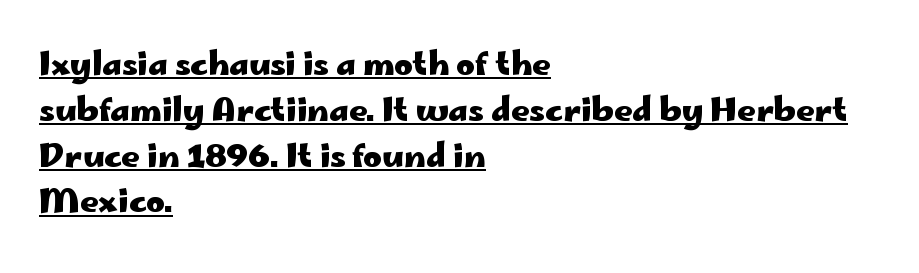
These lines were composed using upright roman letters. Compared with an ordinary text face, these strokes are far heavier — a full bold. Each new line begins a customary step beneath the previous one. Tracking value appears to be zero — textbook default spacing. The setting favours the left margin, as ordinary paragraphs usually do. Varying glyph widths throughout — classic text-font behaviour.
